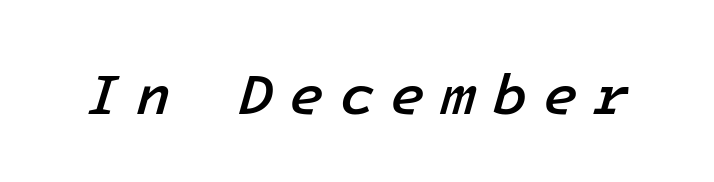
Slant detected: the letters are inclined. Descenders hang freely into open space. Letter spacing: wide. Heft: intermediate — a semibold.
